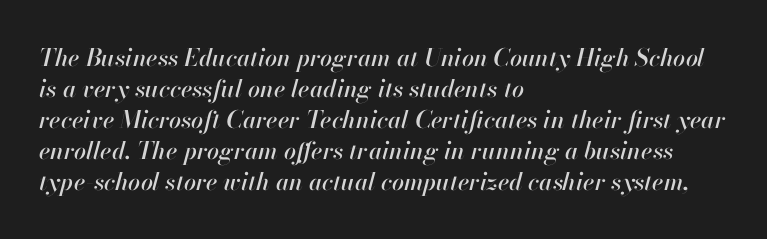
Normally led — the rows are evenly, conventionally spaced. Letter spacing: default. This sample is left-justified, so line endings fall wherever the words run out. The passage shown is not underscored anywhere. Tall strokes in this sample are angled rather than plumb.
